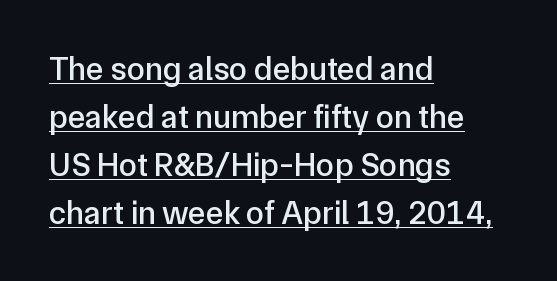
{"serif": "no", "italic": "no", "width": "normal", "stroke_contrast": "low", "x_height": "medium", "monospaced": "no", "underline": "yes", "align": "left", "line_spacing": "normal", "line_spacing_ratio": 1.45, "letter_spacing": "normal", "letter_spacing_em": 0.0, "glyph_px": 33}
